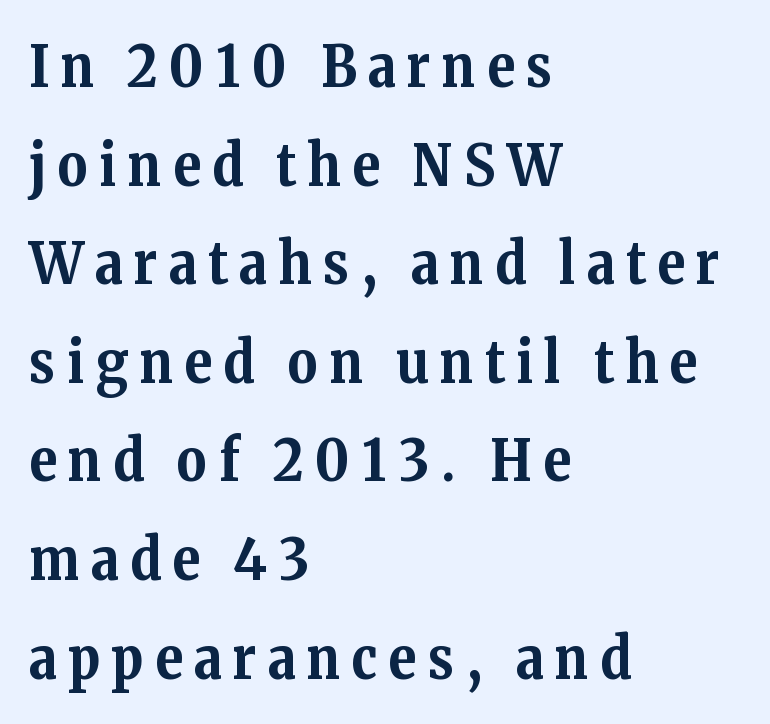
Q: Is the text bold? A: Yes.
Q: Is the text italic (slanted)? A: No, it is upright.
Q: Is the typeface a serif or a sans-serif typeface? A: Serif.
Q: Is the text underlined? A: No.
Q: How is the paragraph aligned? A: Left-aligned.
Q: Is the spacing between letters normal or unusually wide? A: Unusually wide.
Q: Is the spacing between lines tight, normal or loose? A: Normal.
Q: Width (condensed, normal, or wide)? A: Normal.
Q: Stroke contrast? A: Medium.
Q: x-height? A: Medium.
Q: Monospaced? A: No.
